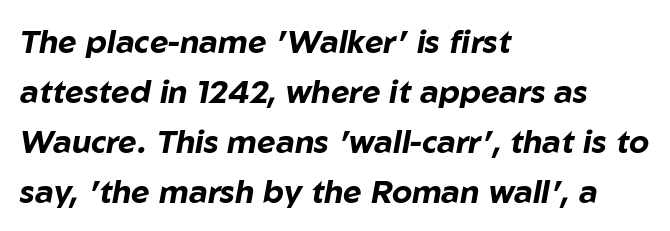
{"italic": "yes", "lean": "right", "slant_degrees": 10, "bold": "yes", "weight": "bold", "width": "normal", "stroke_contrast": "low", "x_height": "medium", "monospaced": "no", "underline": "no", "align": "left", "line_spacing": "normal", "line_spacing_ratio": 1.56, "letter_spacing": "normal", "letter_spacing_em": 0.0, "glyph_px": 32}
